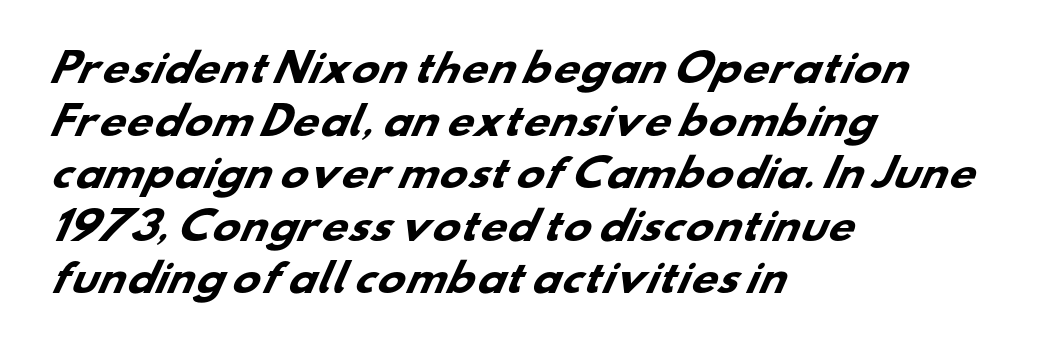
The typesetting leans heavy: a genuine bold. The glyphs in this specimen are sans serif. Honestly, there is no underline to notice here at all. These lines are set flush left with a ragged right edge. This sample keeps an unexceptional amount of space between lines. A typesetter would call this zero additional tracking.
